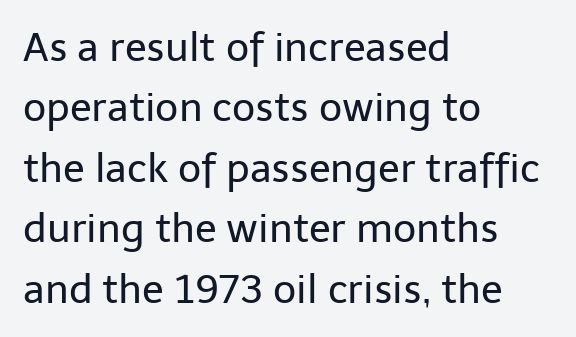
Compared with a centered layout, this one pins lines to the left instead. The glyphs in this specimen are sans serif. Plain, unruled lines of type. How are the letters spaced? Ordinarily, with no added tracking. Do the characters align in a grid? No, the font is proportional. The letters look calm and open, with moderate or lighter stems.
